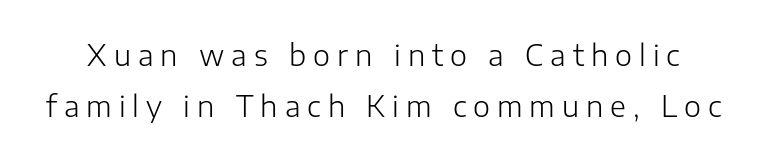
The image shows 29 px light sans-serif type, upright; set line spacing 1.77x, unusually wide letter spacing (+0.24 em), not underlined; low stroke contrast and a medium x-height.
